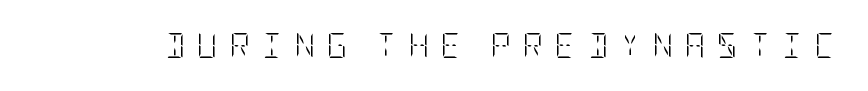
{"italic": "no", "bold": "no", "underline": "no", "letter_spacing": "wide", "letter_spacing_em": 0.48, "glyph_px": 25}
